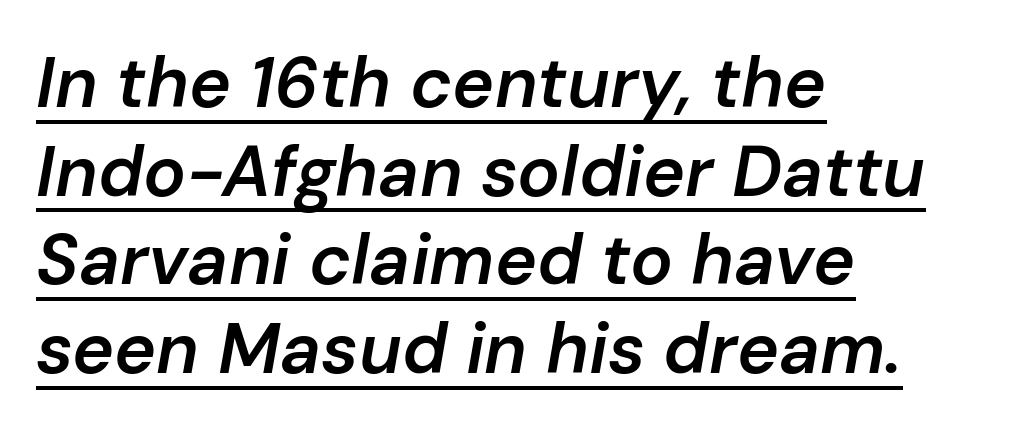
The image shows 71 px semibold type, italic (leaning right); set left-aligned, normal line spacing (1.25x), normal letter spacing, underlined; low stroke contrast and a medium x-height.
